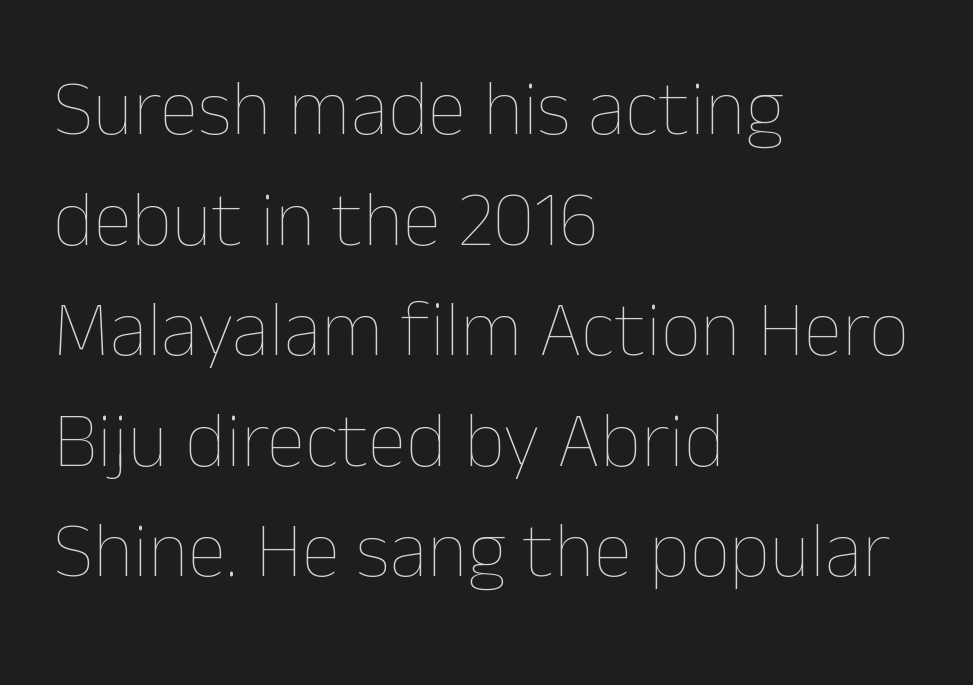
Q: Is the text bold? A: No.
Q: Is the text italic (slanted)? A: No, it is upright.
Q: Is the text underlined? A: No.
Q: How is the paragraph aligned? A: Left-aligned.
Q: Is the spacing between letters normal or unusually wide? A: Normal.
Q: Is the spacing between lines tight, normal or loose? A: Normal.
Q: Width (condensed, normal, or wide)? A: Normal.
Q: Stroke contrast? A: Low.
Q: x-height? A: Medium.
Q: Monospaced? A: No.
